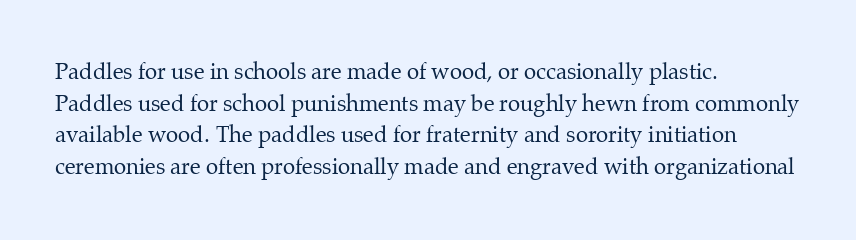
Ordinary non-slanted type is in use. Whoever set this chose a conventional vertical rhythm. Nothing unusual about the tracking: characters are spaced as the font intends. Every row of glyphs begins at an identical x-position on the left.
